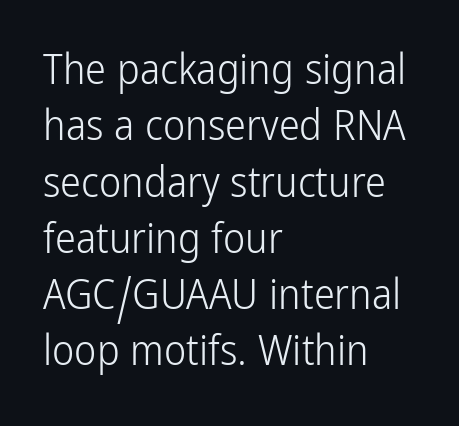
{"serif": "no", "italic": "no", "bold": "no", "weight": "light", "width": "condensed", "stroke_contrast": "low", "x_height": "medium", "monospaced": "no", "underline": "no", "align": "left", "line_spacing": "normal", "line_spacing_ratio": 1.34, "letter_spacing": "normal", "letter_spacing_em": 0.0, "glyph_px": 42}
